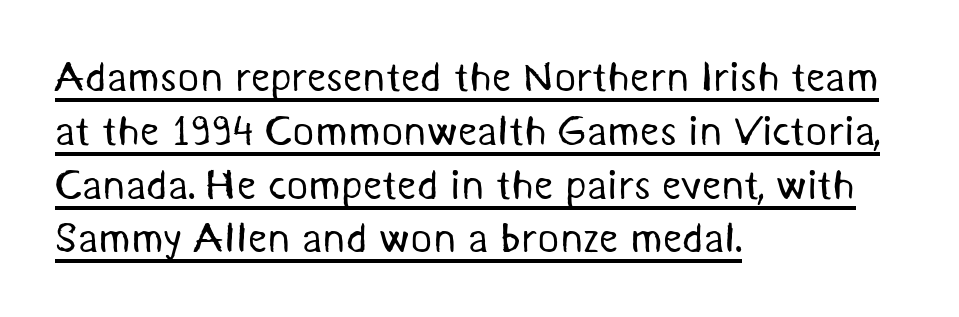
Q: Is the text bold? A: No.
Q: Is the typeface a serif or a sans-serif typeface? A: Sans-serif.
Q: Is the text underlined? A: Yes.
Q: How is the paragraph aligned? A: Left-aligned.
Q: Is the spacing between letters normal or unusually wide? A: Normal.
Q: Is the spacing between lines tight, normal or loose? A: Normal.
Q: Width (condensed, normal, or wide)? A: Normal.
Q: Stroke contrast? A: Medium.
Q: x-height? A: Medium.
Q: Monospaced? A: No.
